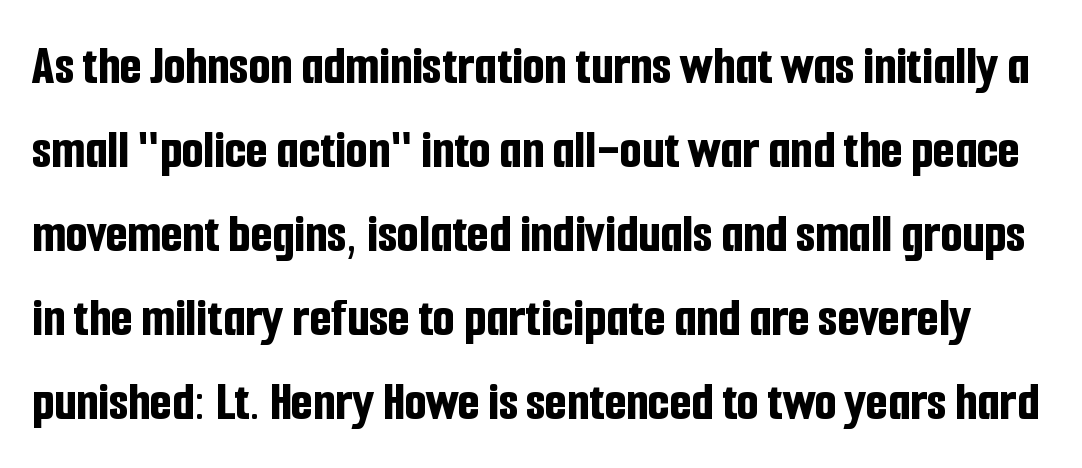
The image shows 56 px bold, condensed sans-serif type, upright; set normal line spacing (1.5x), normal letter spacing, not underlined; low stroke contrast and a medium x-height.
